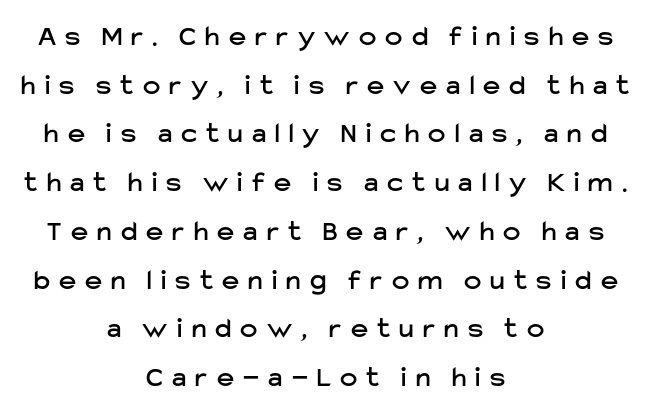
{"serif": "no", "italic": "no", "width": "normal", "stroke_contrast": "low", "x_height": "medium", "monospaced": "no", "underline": "no", "align": "center", "line_spacing": "normal", "line_spacing_ratio": 1.68, "letter_spacing": "wide", "letter_spacing_em": 0.32, "glyph_px": 29}
